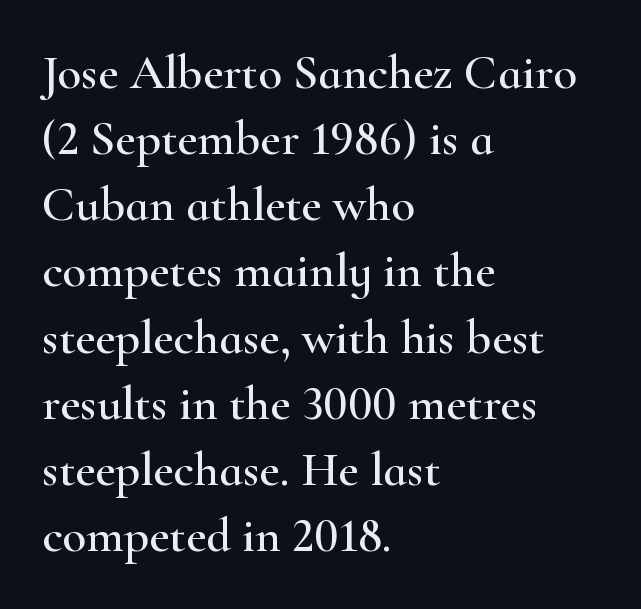
{"serif": "yes", "italic": "no", "width": "wide", "stroke_contrast": "high", "x_height": "small", "monospaced": "no", "underline": "no", "align": "left", "line_spacing": "normal", "line_spacing_ratio": 1.35, "letter_spacing": "normal", "letter_spacing_em": 0.0, "glyph_px": 49}
